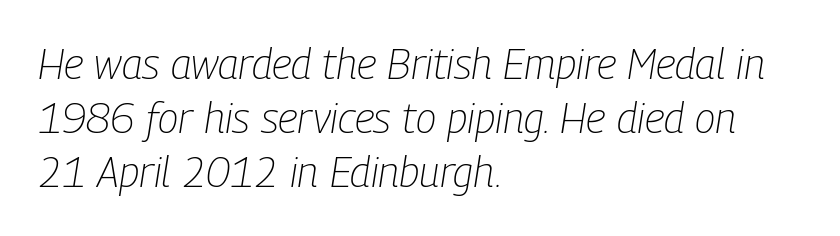
{"italic": "yes", "lean": "right", "slant_degrees": 9, "bold": "no", "weight": "light", "width": "condensed", "stroke_contrast": "low", "x_height": "medium", "monospaced": "no", "underline": "no", "align": "left", "line_spacing": "normal", "line_spacing_ratio": 1.29, "letter_spacing": "normal", "letter_spacing_em": 0.0, "glyph_px": 42}
